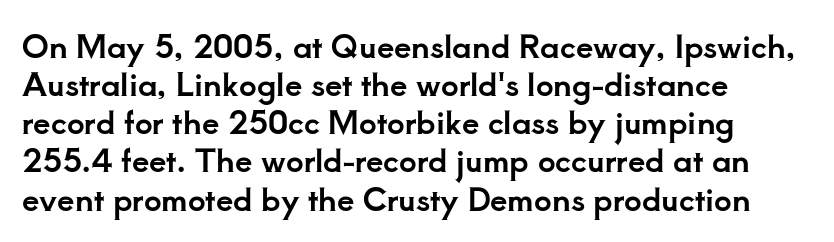
{"serif": "yes", "italic": "no", "width": "normal", "stroke_contrast": "low", "x_height": "small", "monospaced": "no", "underline": "no", "align": "left", "line_spacing_ratio": 1.23, "letter_spacing": "normal", "letter_spacing_em": 0.0, "glyph_px": 31}
